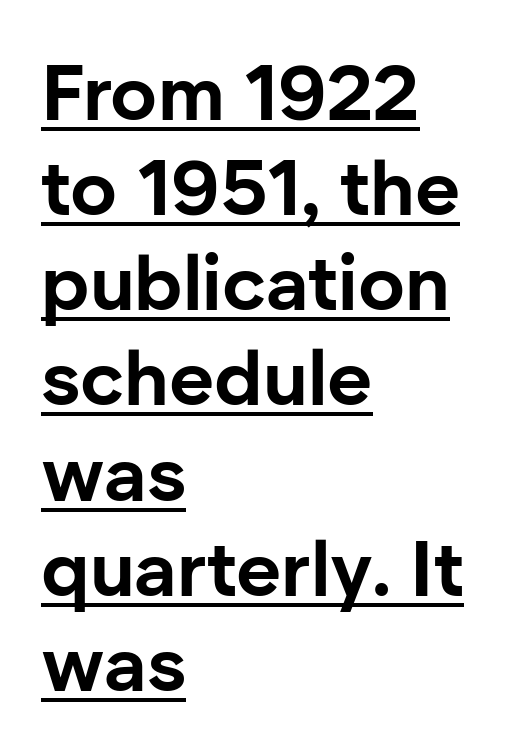
The image shows 78 px bold sans-serif type, upright; set left-aligned, line spacing 1.22x, normal letter spacing, underlined; low stroke contrast and a medium x-height.
